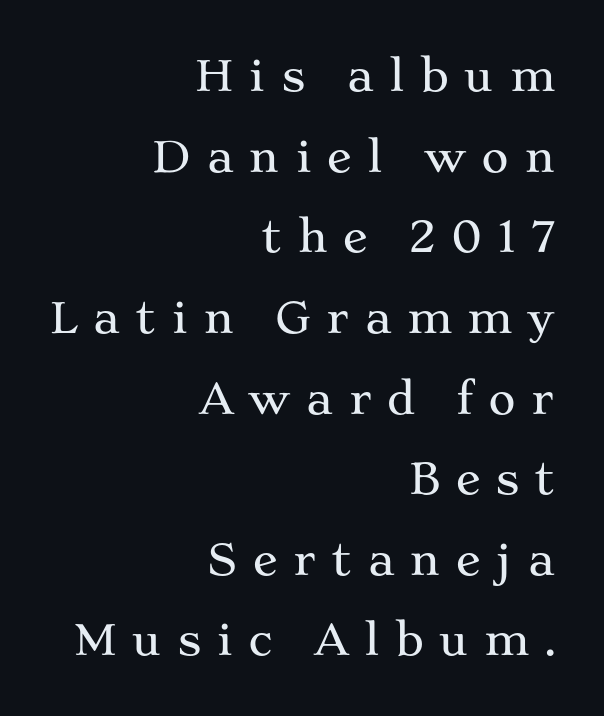
{"serif": "yes", "italic": "no", "width": "wide", "stroke_contrast": "medium", "x_height": "medium", "monospaced": "no", "underline": "no", "align": "right", "line_spacing": "loose", "line_spacing_ratio": 1.92, "letter_spacing": "wide", "letter_spacing_em": 0.35, "glyph_px": 42}
